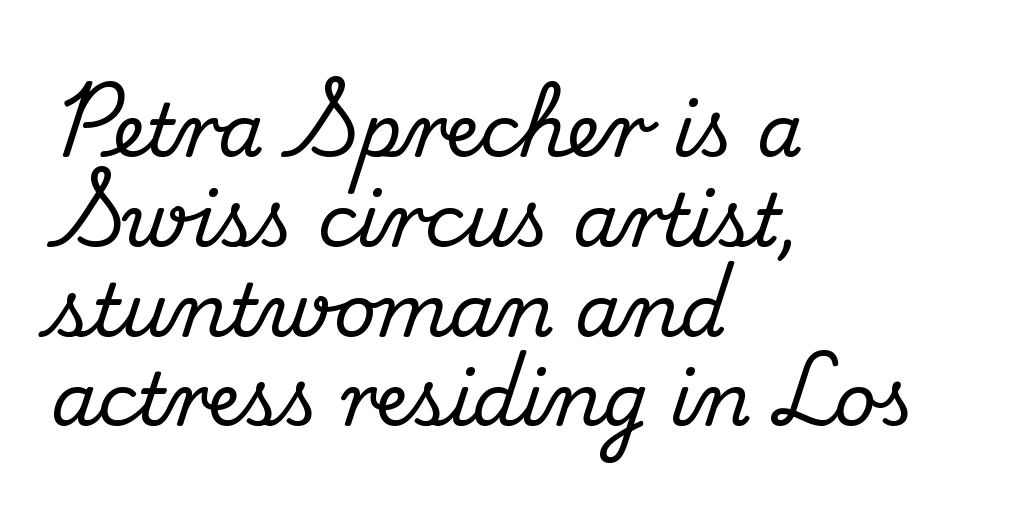
The image shows 73 px serif type; set left-aligned, line spacing 1.23x, normal letter spacing, not underlined; medium stroke contrast and a small x-height.
